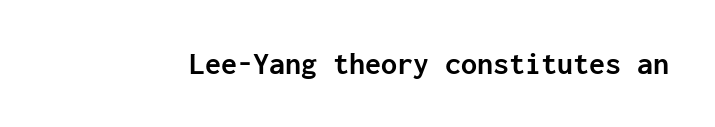
{"serif": "no", "italic": "no", "bold": "yes", "weight": "semibold", "width": "normal", "stroke_contrast": "low", "x_height": "medium", "monospaced": "yes", "underline": "no", "letter_spacing": "normal", "letter_spacing_em": 0.0, "glyph_px": 32}
